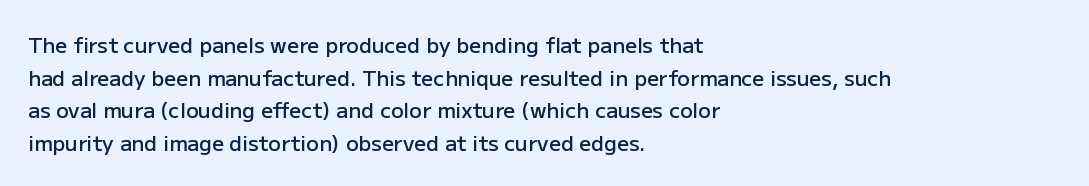
Q: Is the text bold? A: Semi-bold.
Q: Is the text italic (slanted)? A: No, it is upright.
Q: Is the text underlined? A: No.
Q: How is the paragraph aligned? A: Left-aligned.
Q: Is the spacing between letters normal or unusually wide? A: Normal.
Q: Is the spacing between lines tight, normal or loose? A: Normal.
